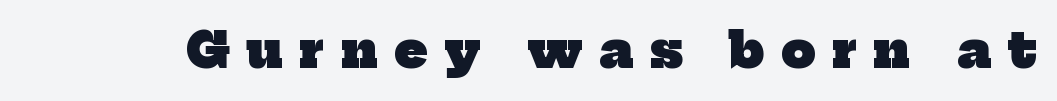
The image shows 48 px heavy serif type; set unusually wide letter spacing (+0.35 em), not underlined; low stroke contrast and a medium x-height.
